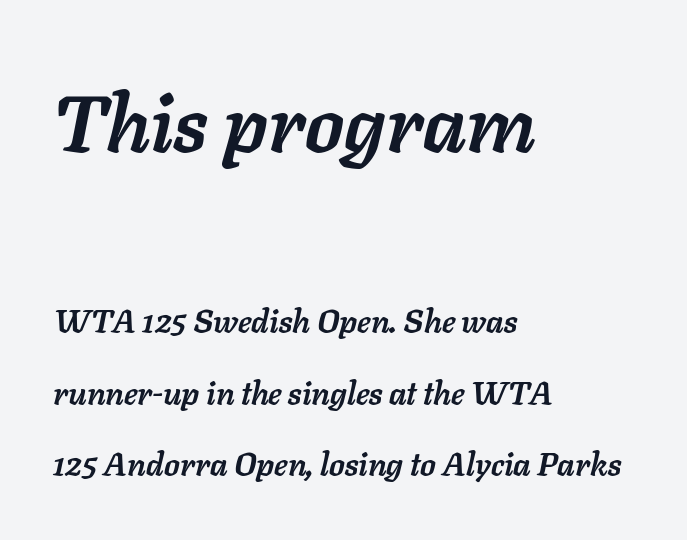
Q: Is the text bold? A: Yes.
Q: Is the text italic (slanted)? A: Yes, it leans right by about 11 degrees.
Q: Is the text underlined? A: No.
Q: How is the paragraph aligned? A: Left-aligned.
Q: Is the spacing between letters normal or unusually wide? A: Normal.
Q: Is the spacing between lines tight, normal or loose? A: Loose.
Q: Which block of text is set in a larger size, the first (top) or the second (bottom)? A: The first (top) one.
Q: Width (condensed, normal, or wide)? A: Normal.
Q: Stroke contrast? A: Low.
Q: x-height? A: Medium.
Q: Monospaced? A: No.
